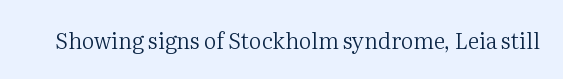
The image shows 22 px text type, upright; set normal letter spacing, not underlined.
